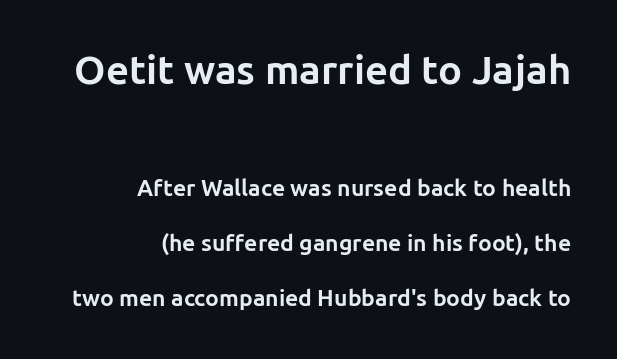
Q: Is the text bold? A: Yes.
Q: Is the text italic (slanted)? A: No, it is upright.
Q: Is the typeface a serif or a sans-serif typeface? A: Sans-serif.
Q: Is the text underlined? A: No.
Q: How is the paragraph aligned? A: Right-aligned.
Q: Is the spacing between letters normal or unusually wide? A: Normal.
Q: Is the spacing between lines tight, normal or loose? A: Loose.
Q: Which block of text is set in a larger size, the first (top) or the second (bottom)? A: The first (top) one.
Q: Width (condensed, normal, or wide)? A: Normal.
Q: Stroke contrast? A: Low.
Q: x-height? A: Medium.
Q: Monospaced? A: No.
